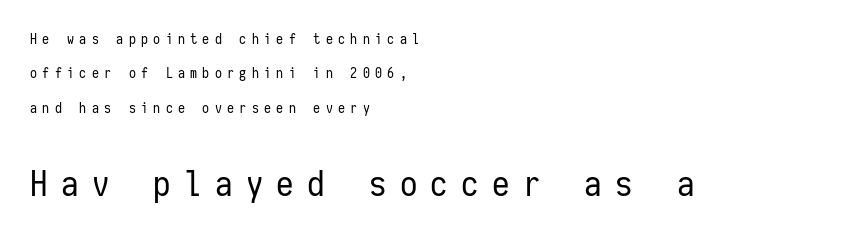
{"serif": "no", "italic": "no", "bold": "no", "weight": "regular", "width": "condensed", "stroke_contrast": "low", "x_height": "medium", "monospaced": "yes", "underline": "no", "align": "left", "line_spacing": "loose", "line_spacing_ratio": 2.45, "letter_spacing": "wide", "letter_spacing_em": 0.38, "larger_block": "second", "size_ratio": 2.5, "glyph_px": 35}
